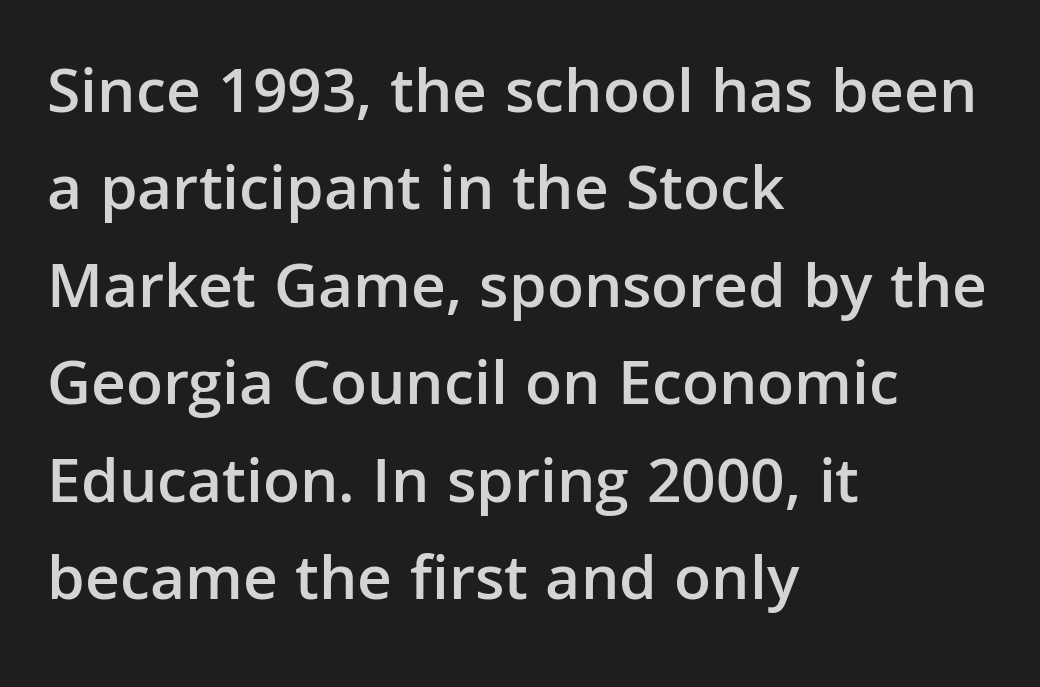
These lines are rendered in a variable-pitch font. The lines sit at an ordinary, default distance from one another. Posture: upright roman. The letterforms sit shoulder to shoulder at normal distance. Typographically, this falls in the sans-serif category. Weight: semibold (demi).
